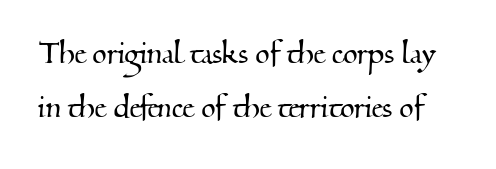
The type family on display is of the serif kind. Spacing between characters is what you'd get straight out of the box. Check the space under the baseline: it is left empty. Regarding leading, the lines here are spaced in the standard way.
